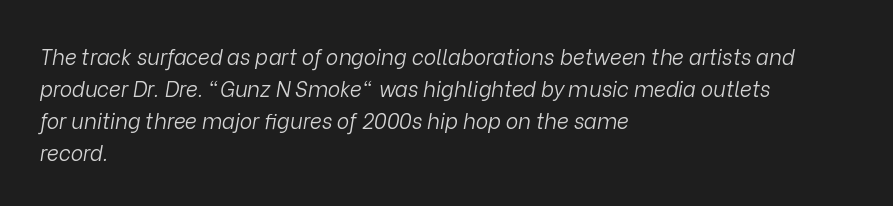
{"italic": "yes", "lean": "right", "slant_degrees": 9, "bold": "no", "underline": "no", "align": "left", "line_spacing": "normal", "line_spacing_ratio": 1.52, "letter_spacing": "normal", "letter_spacing_em": 0.0, "glyph_px": 21}
